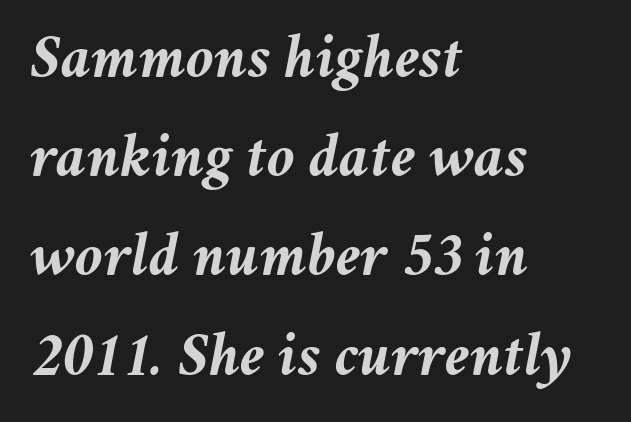
Q: Is the text bold? A: Yes.
Q: Is the text italic (slanted)? A: Yes, it leans right by about 11 degrees.
Q: Is the text underlined? A: No.
Q: How is the paragraph aligned? A: Left-aligned.
Q: Is the spacing between letters normal or unusually wide? A: Normal.
Q: Is the spacing between lines tight, normal or loose? A: Normal.
Q: Width (condensed, normal, or wide)? A: Normal.
Q: Stroke contrast? A: Medium.
Q: x-height? A: Medium.
Q: Monospaced? A: No.
